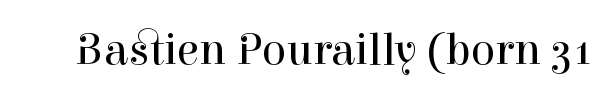
The image shows 45 px regular-weight serif type, upright; set normal letter spacing, not underlined; high stroke contrast and a medium x-height.
